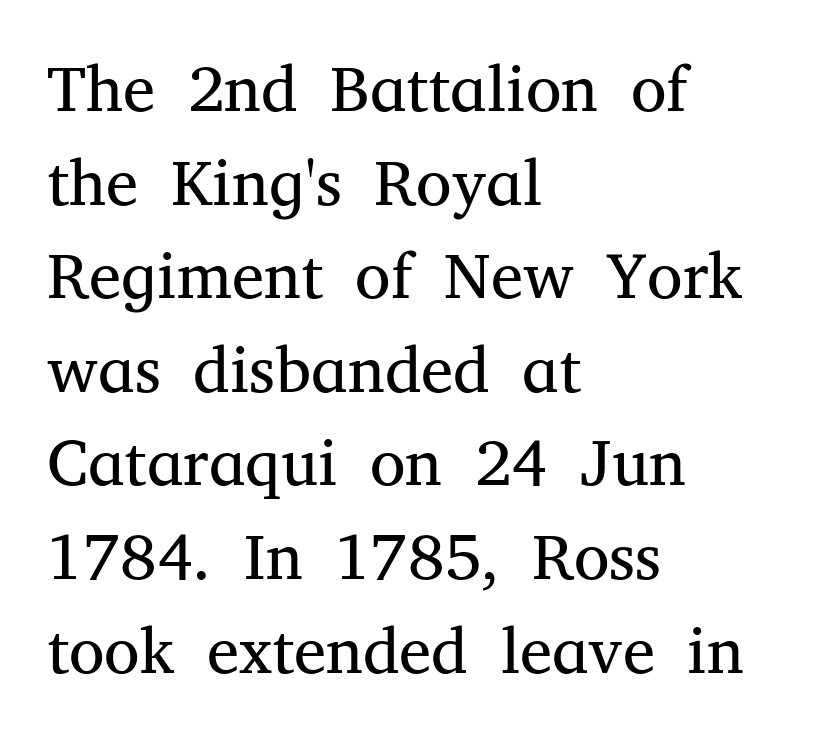
Spacing verdict: proportional, widths tailored to each character. Italic? Not at all — the glyphs are vertical. This rendering employs a face with finishing strokes, i.e., a serif. This sample keeps an unexceptional amount of space between lines. Check under the words: just untouched page.
